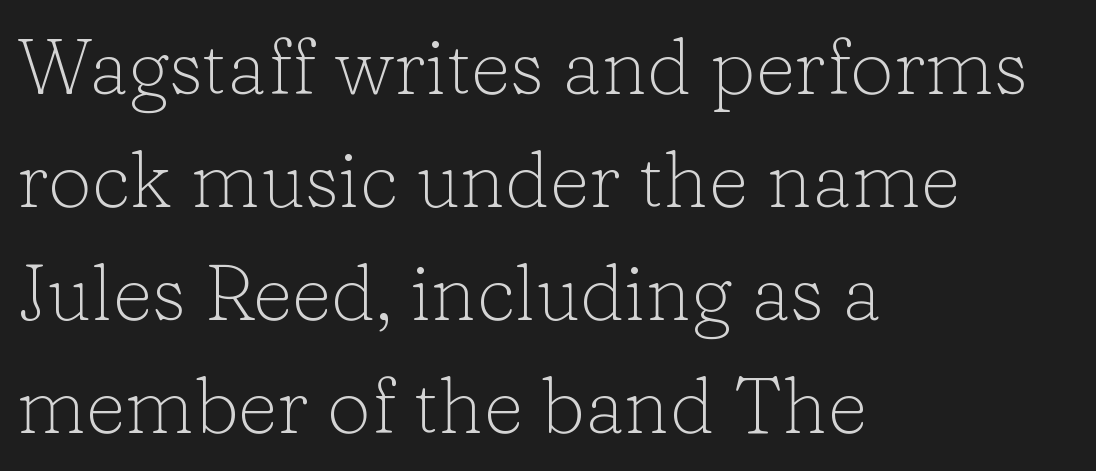
Q: Is the text bold? A: No.
Q: Is the text italic (slanted)? A: No, it is upright.
Q: Is the typeface a serif or a sans-serif typeface? A: Serif.
Q: Is the text underlined? A: No.
Q: How is the paragraph aligned? A: Left-aligned.
Q: Is the spacing between letters normal or unusually wide? A: Normal.
Q: Is the spacing between lines tight, normal or loose? A: Normal.
Q: Width (condensed, normal, or wide)? A: Normal.
Q: Stroke contrast? A: Low.
Q: x-height? A: Medium.
Q: Monospaced? A: No.
